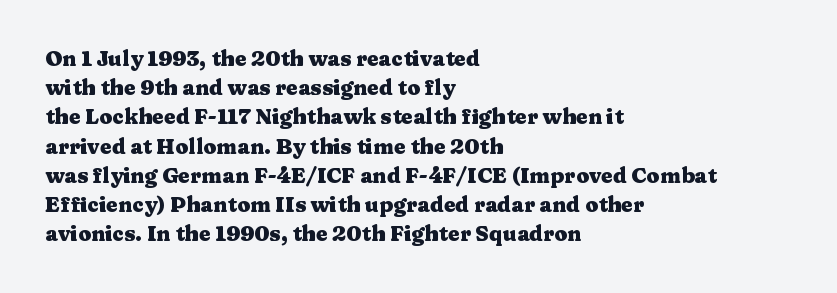
Q: Is the text bold? A: Yes.
Q: Is the text italic (slanted)? A: No, it is upright.
Q: Is the text underlined? A: No.
Q: How is the paragraph aligned? A: Left-aligned.
Q: Is the spacing between letters normal or unusually wide? A: Normal.
Q: Is the spacing between lines tight, normal or loose? A: Normal.
